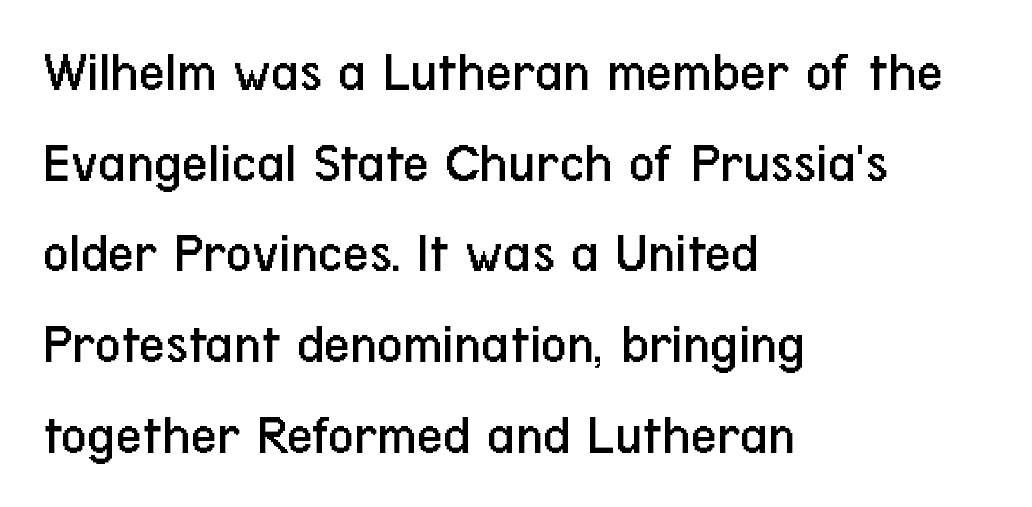
The image shows 57 px regular-weight, condensed sans-serif type, upright; set left-aligned, normal line spacing (1.59x), normal letter spacing, not underlined; low stroke contrast and a medium x-height.
